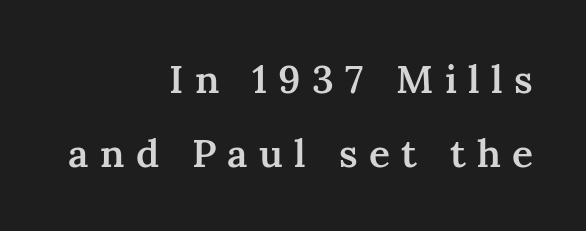
Q: Is the text bold? A: Semi-bold.
Q: Is the text italic (slanted)? A: No, it is upright.
Q: Is the typeface a serif or a sans-serif typeface? A: Serif.
Q: Is the text underlined? A: No.
Q: How is the paragraph aligned? A: Right-aligned.
Q: Is the spacing between letters normal or unusually wide? A: Unusually wide.
Q: Width (condensed, normal, or wide)? A: Normal.
Q: Stroke contrast? A: Medium.
Q: x-height? A: Medium.
Q: Monospaced? A: No.
